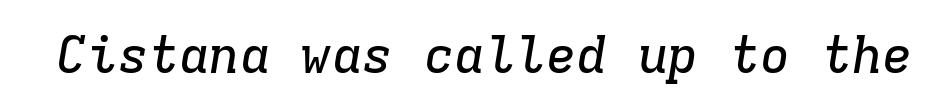
The image shows 51 px serif type, italic (leaning right), monospaced; set normal letter spacing, not underlined; low stroke contrast and a medium x-height.
